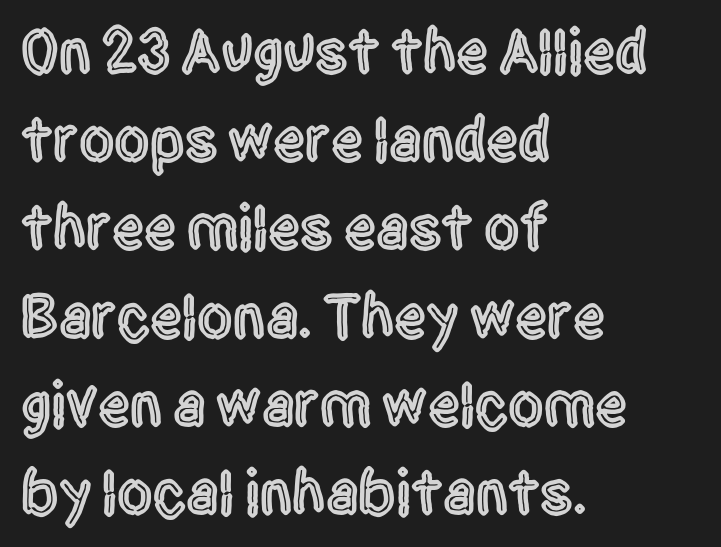
{"serif": "no", "italic": "no", "width": "condensed", "x_height": "large", "monospaced": "no", "underline": "no", "align": "left", "line_spacing": "normal", "line_spacing_ratio": 1.4, "letter_spacing": "normal", "letter_spacing_em": 0.0, "glyph_px": 63}
